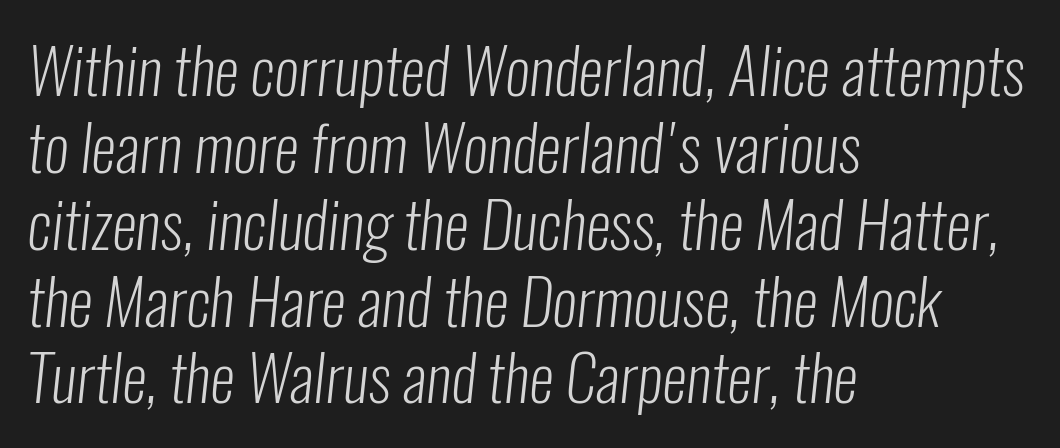
Q: Is the text bold? A: No.
Q: Is the typeface a serif or a sans-serif typeface? A: Sans-serif.
Q: Is the text underlined? A: No.
Q: How is the paragraph aligned? A: Left-aligned.
Q: Is the spacing between letters normal or unusually wide? A: Normal.
Q: Width (condensed, normal, or wide)? A: Condensed.
Q: Stroke contrast? A: Low.
Q: x-height? A: Medium.
Q: Monospaced? A: No.
